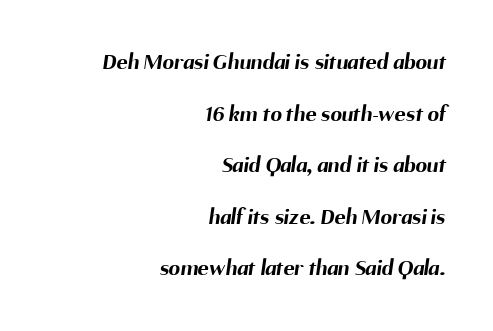
{"bold": "yes", "underline": "no", "align": "right", "line_spacing": "loose", "line_spacing_ratio": 2.24, "letter_spacing": "normal", "letter_spacing_em": 0.0, "glyph_px": 23}
